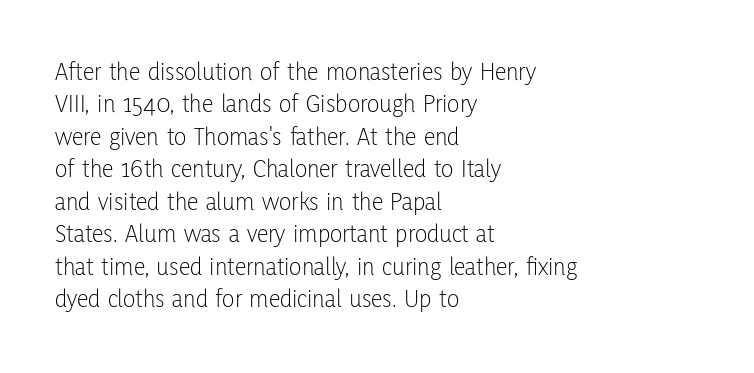
{"italic": "no", "bold": "no", "underline": "no", "align": "left", "line_spacing": "normal", "line_spacing_ratio": 1.25, "letter_spacing": "normal", "letter_spacing_em": 0.0, "glyph_px": 26}
